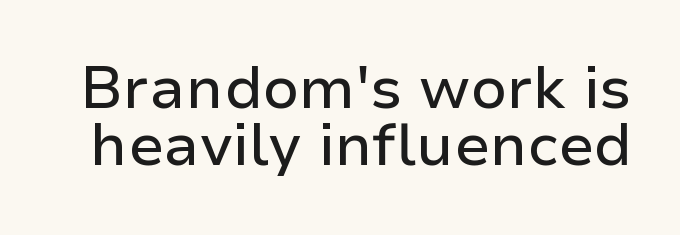
The image shows 59 px sans-serif type, upright; set tight line spacing (0.97x), normal letter spacing, not underlined; low stroke contrast and a medium x-height.
